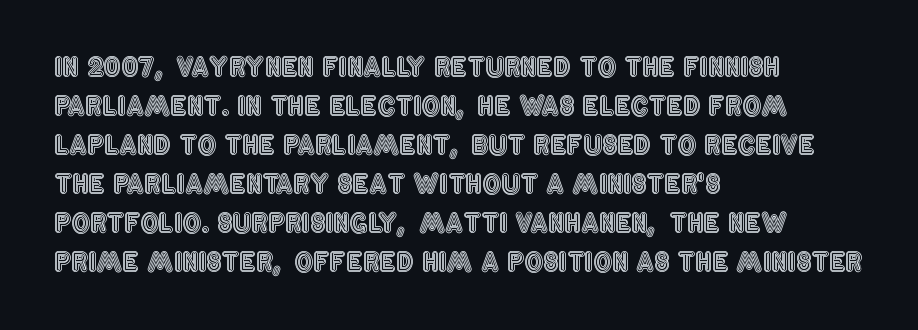
The compositor pushed each line to the left boundary. Every stem runs plumb, perpendicular to the baseline. This sample keeps an unexceptional amount of space between lines. Here the glyphs are tracked normally, forming tight word shapes. Descender tails drop into unmarked territory.
